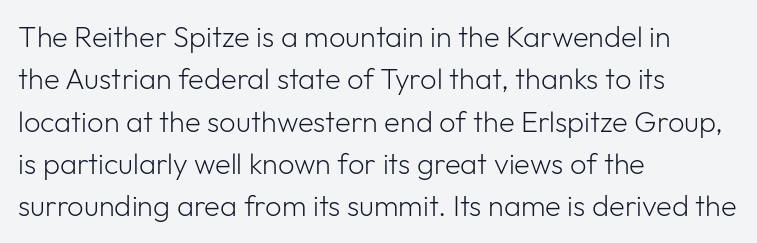
These glyphs show unthickened strokes, regular width or finer. Note the varied advance widths — an 'i' is clearly narrower than an 'm'. In terms of letterspacing, this is plain default setting. When letters stand straight like this, we call the style roman or upright. These lines are set flush left with a ragged right edge.
